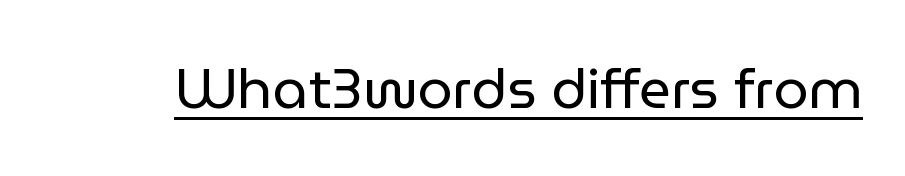
Q: Is the text bold? A: No.
Q: Is the text italic (slanted)? A: No, it is upright.
Q: Is the typeface a serif or a sans-serif typeface? A: Sans-serif.
Q: Is the text underlined? A: Yes.
Q: Is the spacing between letters normal or unusually wide? A: Normal.
Q: Width (condensed, normal, or wide)? A: Normal.
Q: Stroke contrast? A: Low.
Q: x-height? A: Medium.
Q: Monospaced? A: No.
